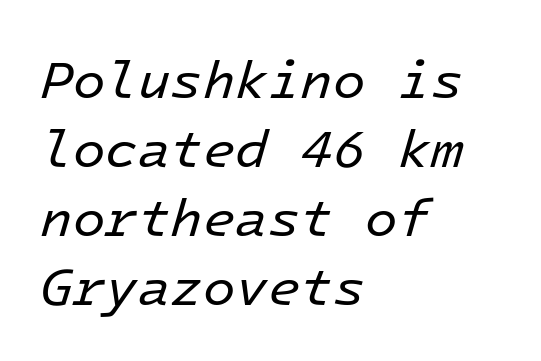
{"italic": "yes", "lean": "right", "slant_degrees": 16, "bold": "no", "weight": "regular", "width": "normal", "stroke_contrast": "low", "x_height": "medium", "monospaced": "yes", "underline": "no", "align": "left", "line_spacing": "normal", "line_spacing_ratio": 1.3, "letter_spacing": "normal", "letter_spacing_em": 0.0, "glyph_px": 53}
